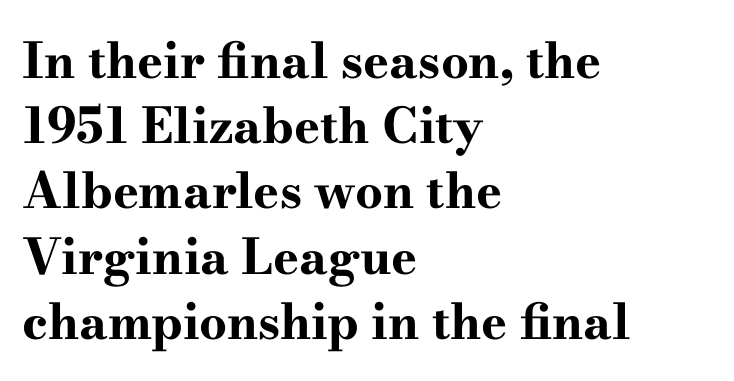
{"serif": "yes", "italic": "no", "bold": "yes", "weight": "bold", "width": "wide", "stroke_contrast": "high", "x_height": "small", "monospaced": "no", "underline": "no", "align": "left", "line_spacing": "normal", "line_spacing_ratio": 1.33, "letter_spacing": "normal", "letter_spacing_em": 0.0, "glyph_px": 49}
